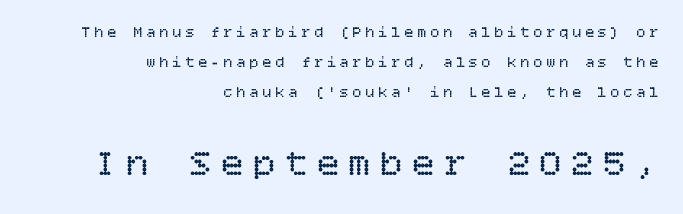
The words here are not underlined. Leading is clearly above the norm, producing a sparse column. The letters are spread apart with noticeably loose tracking. The face used here appears at its bigger size in the lower chunk.
